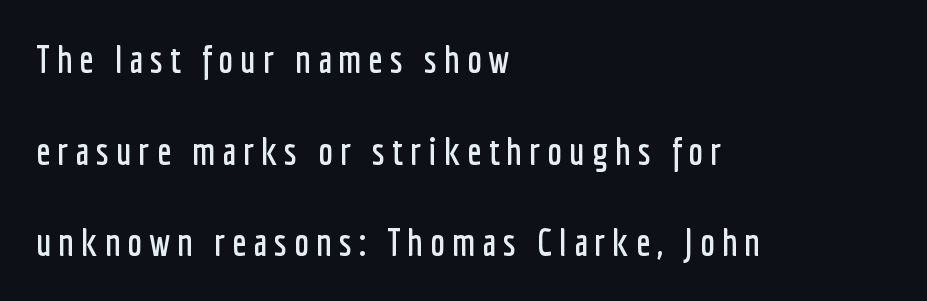
{"serif": "no", "italic": "no", "width": "condensed", "stroke_contrast": "low", "x_height": "medium", "monospaced": "no", "underline": "no", "align": "left", "line_spacing": "loose", "line_spacing_ratio": 2.41, "glyph_px": 38}
